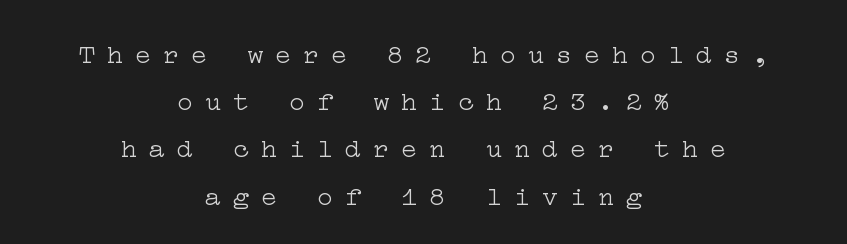
Q: Is the text bold? A: No.
Q: Is the text italic (slanted)? A: No, it is upright.
Q: Is the text underlined? A: No.
Q: How is the paragraph aligned? A: Centered.
Q: Is the spacing between letters normal or unusually wide? A: Unusually wide.
